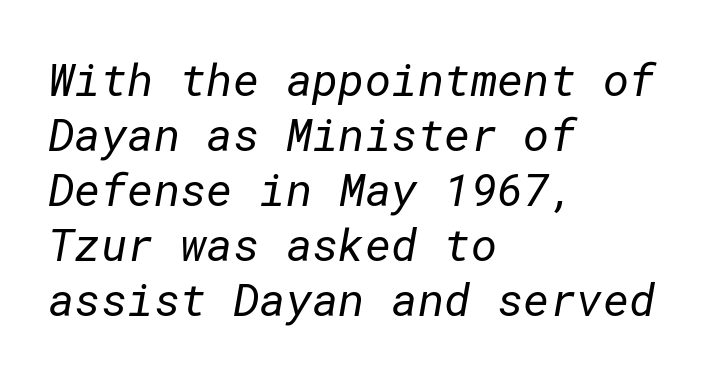
The image shows 45 px regular-weight sans-serif type; set left-aligned, line spacing 1.22x, normal letter spacing, not underlined; low stroke contrast and a medium x-height.
